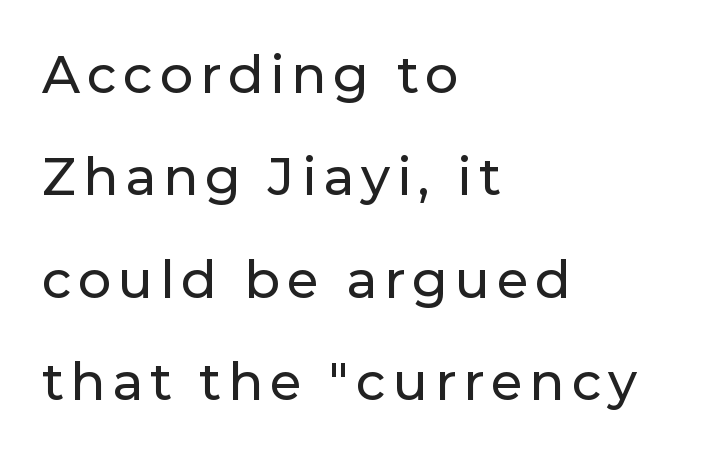
{"serif": "no", "italic": "no", "width": "normal", "stroke_contrast": "low", "x_height": "medium", "monospaced": "no", "underline": "no", "align": "left", "line_spacing": "loose", "line_spacing_ratio": 1.97, "glyph_px": 52}
